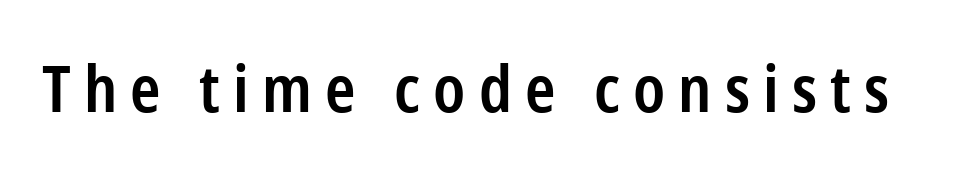
Q: Is the text bold? A: Semi-bold.
Q: Is the text italic (slanted)? A: No, it is upright.
Q: Is the typeface a serif or a sans-serif typeface? A: Sans-serif.
Q: Is the text underlined? A: No.
Q: Is the spacing between letters normal or unusually wide? A: Unusually wide.
Q: Width (condensed, normal, or wide)? A: Condensed.
Q: Stroke contrast? A: Low.
Q: x-height? A: Medium.
Q: Monospaced? A: No.
